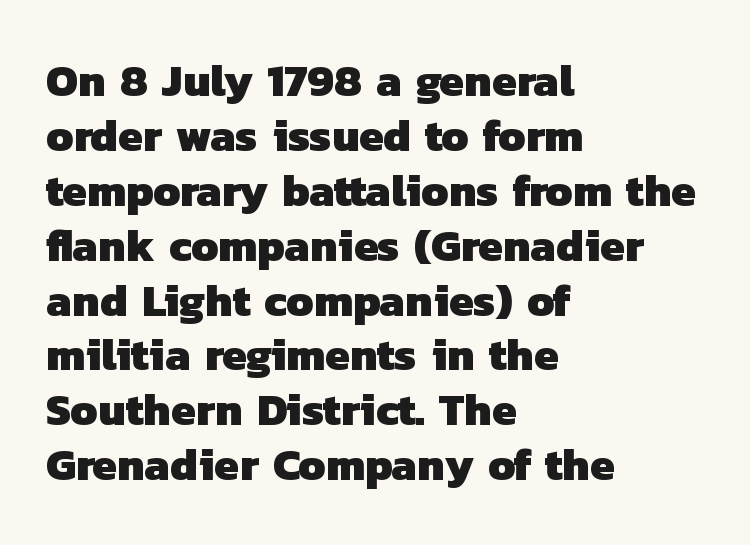
{"serif": "no", "bold": "yes", "weight": "heavy", "width": "normal", "stroke_contrast": "low", "x_height": "medium", "monospaced": "no", "underline": "no", "align": "left", "line_spacing_ratio": 1.22, "letter_spacing": "normal", "letter_spacing_em": 0.0, "glyph_px": 45}
